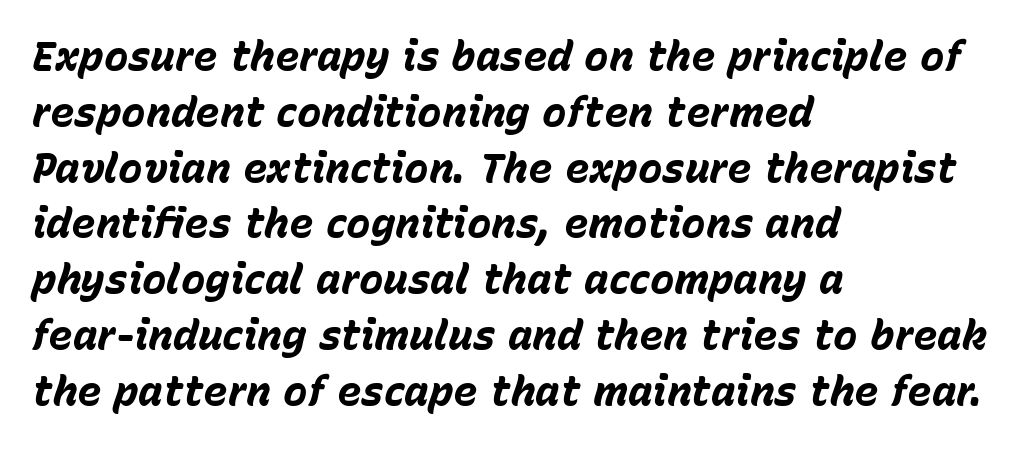
Spacing verdict: proportional, widths tailored to each character. Set as a true bold cut, around the 700 mark. When letters slant like this, we call the style italic. Default kerning and tracking; the words read as compact shapes. This rendering features lettering with no underline.
